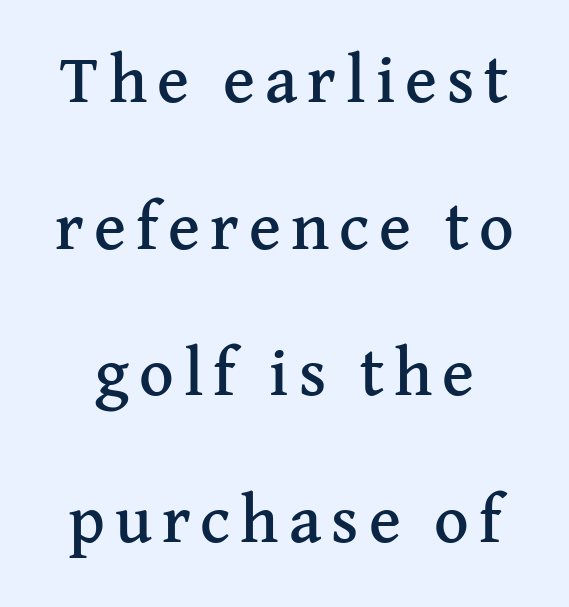
The leading is generous, giving the passage an open texture. Type style note: has serifs. The zone under the glyphs is completely vacant. These lines are rendered in a variable-pitch font. Every character sits straight up, as roman type does.
